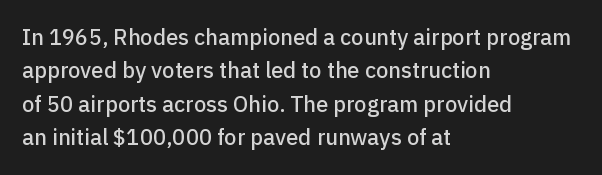
{"italic": "no", "underline": "no", "align": "left", "line_spacing": "normal", "line_spacing_ratio": 1.52, "letter_spacing": "normal", "letter_spacing_em": 0.0, "glyph_px": 22}
